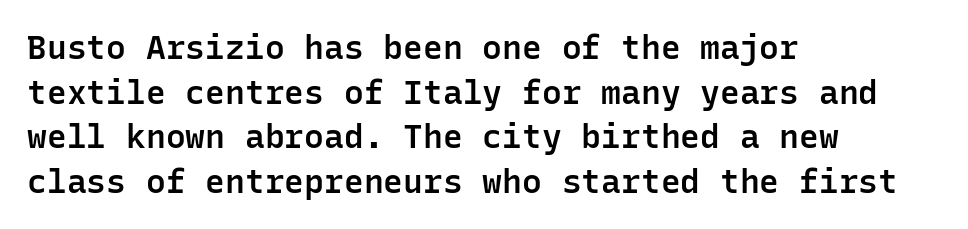
{"serif": "no", "italic": "no", "bold": "semi", "weight": "semibold", "width": "normal", "stroke_contrast": "low", "x_height": "medium", "monospaced": "yes", "underline": "no", "align": "left", "line_spacing": "normal", "line_spacing_ratio": 1.35, "letter_spacing": "normal", "letter_spacing_em": 0.0, "glyph_px": 33}
